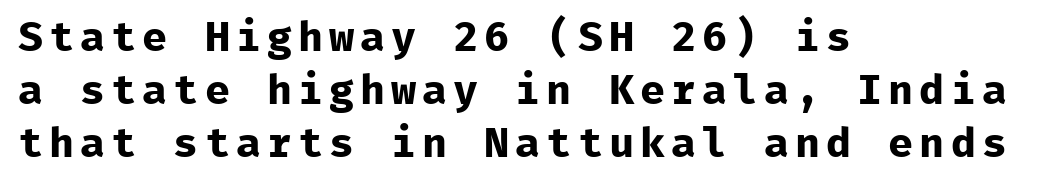
Q: Is the text bold? A: Yes.
Q: Is the text italic (slanted)? A: No, it is upright.
Q: Is the typeface a serif or a sans-serif typeface? A: Sans-serif.
Q: Is the text underlined? A: No.
Q: How is the paragraph aligned? A: Left-aligned.
Q: Is the spacing between lines tight, normal or loose? A: Normal.
Q: Width (condensed, normal, or wide)? A: Normal.
Q: Stroke contrast? A: Low.
Q: x-height? A: Medium.
Q: Monospaced? A: Yes.
